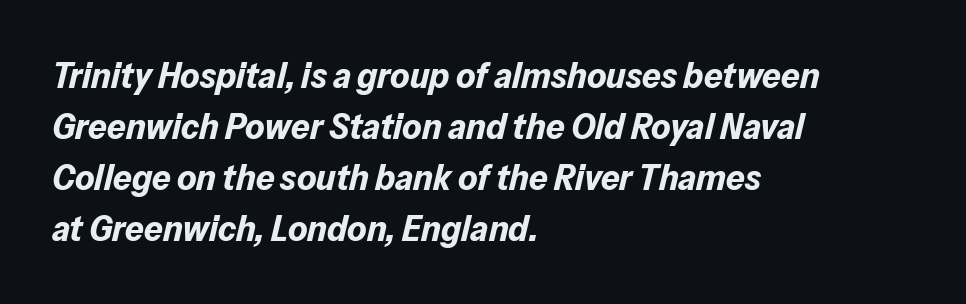
A dark, heavy texture on the line: the type is bold. This sample has the flowing, uneven cadence of proportional lettering. In terms of posture, this sample is oblique. Descenders are the only things crossing below the line.
